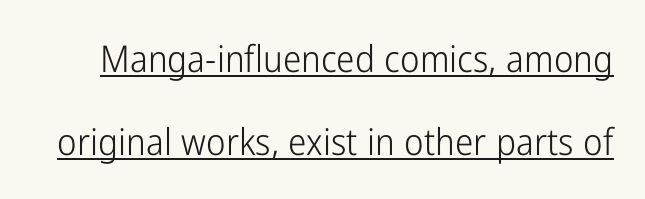
The strokes carry an ordinary text weight at most. A typesetter would call this zero additional tracking. Serif or sans? Sans — the stroke terminals are bare. The leading is generous, giving the passage an open texture. Posture: straight, roman, zero tilt. In designer terms, the underline attribute is active on this setting.
